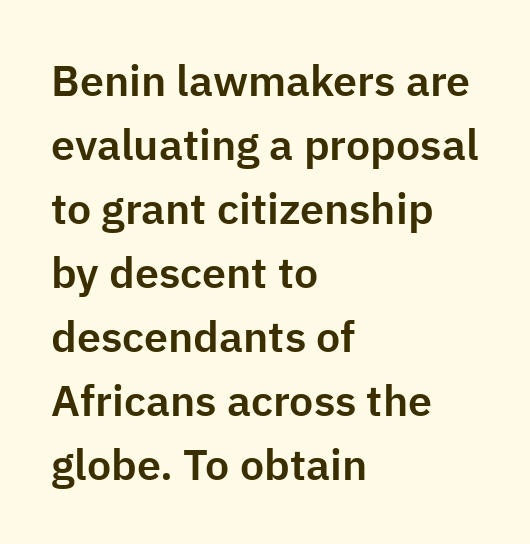
The image shows 43 px sans-serif type, upright; set left-aligned, normal line spacing (1.49x), normal letter spacing, not underlined; low stroke contrast and a medium x-height.
